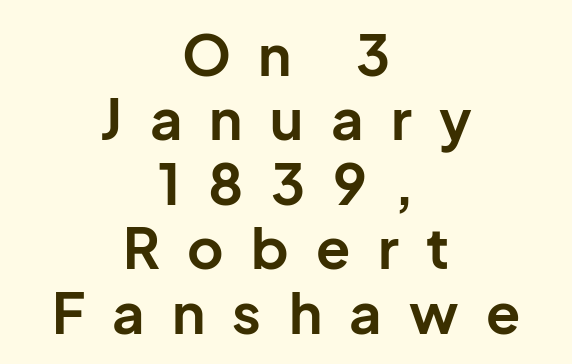
Q: Is the text bold? A: Yes.
Q: Is the text italic (slanted)? A: No, it is upright.
Q: Is the typeface a serif or a sans-serif typeface? A: Sans-serif.
Q: Is the text underlined? A: No.
Q: How is the paragraph aligned? A: Centered.
Q: Is the spacing between letters normal or unusually wide? A: Unusually wide.
Q: Is the spacing between lines tight, normal or loose? A: Tight.
Q: Width (condensed, normal, or wide)? A: Normal.
Q: Stroke contrast? A: Low.
Q: x-height? A: Medium.
Q: Monospaced? A: No.
